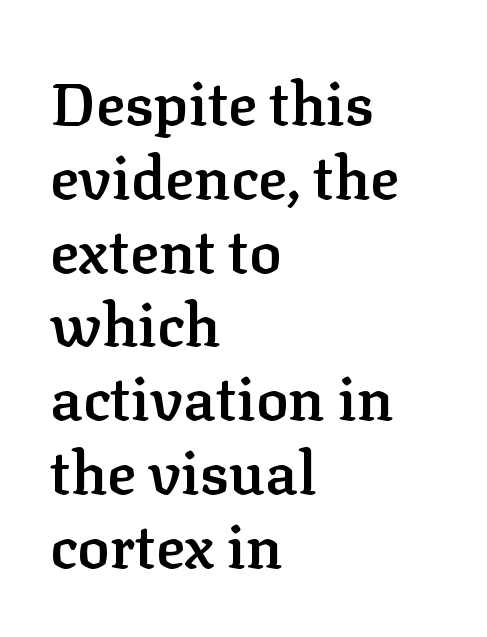
The image shows 60 px semibold serif type, upright; set left-aligned, line spacing 1.23x, normal letter spacing, not underlined; low stroke contrast and a medium x-height.
